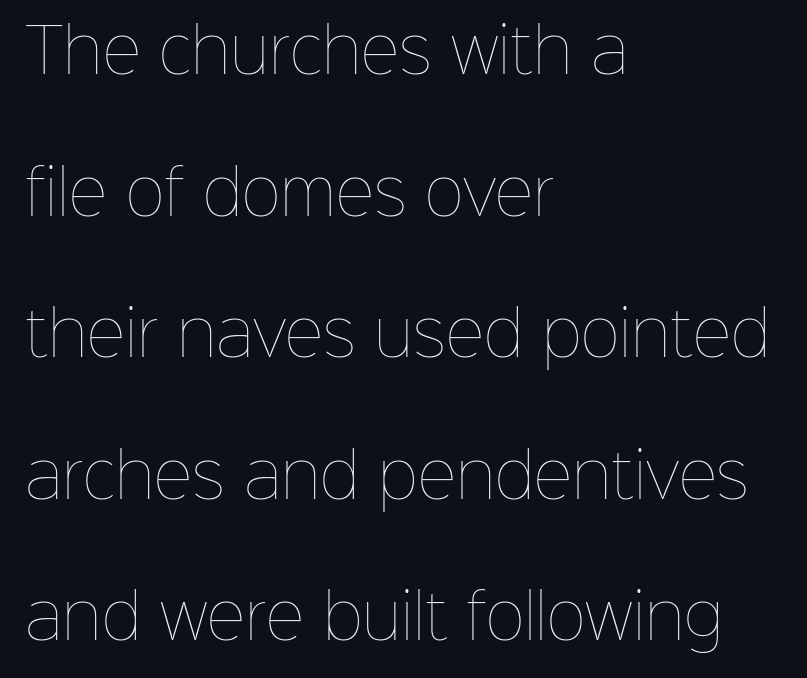
{"italic": "no", "bold": "no", "weight": "thin", "width": "normal", "stroke_contrast": "low", "x_height": "medium", "monospaced": "no", "underline": "no", "align": "left", "line_spacing": "loose", "line_spacing_ratio": 2.36, "letter_spacing": "normal", "letter_spacing_em": 0.0, "glyph_px": 60}
